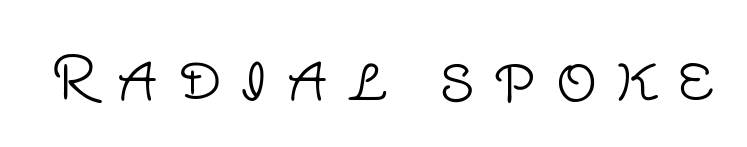
Classification — sans serif. Each stroke keeps to a modest, everyday thickness or less. Underline: absent. The letters advance in unequal steps, a hallmark of proportional type.
